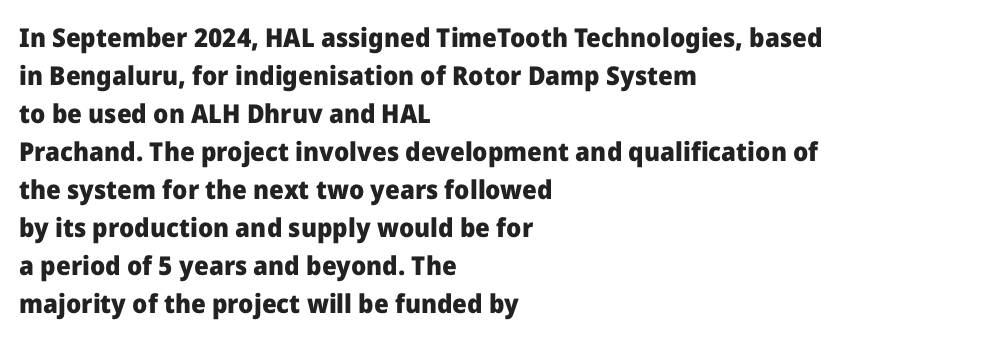
Horizontal alignment here is leftward, the default for most running prose. Nothing unusual about the tracking: characters are spaced as the font intends. Students, observe: this is what conventionally led text looks like. Does the lettering tilt? It doesn't — this is upright.
